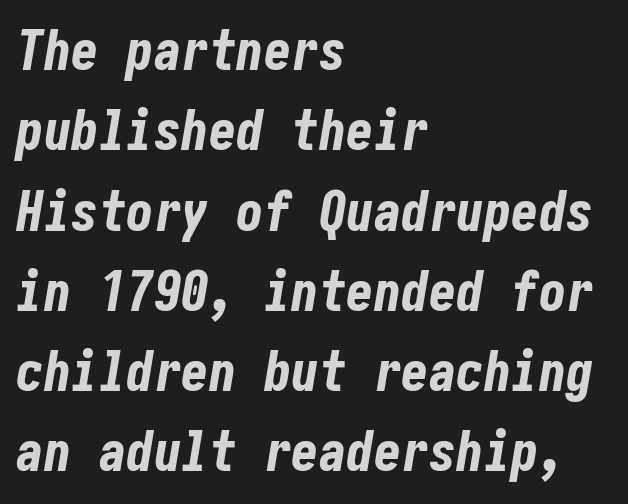
Q: Is the text bold? A: Yes.
Q: Is the text italic (slanted)? A: Yes, it leans right by about 10 degrees.
Q: Is the text underlined? A: No.
Q: How is the paragraph aligned? A: Left-aligned.
Q: Is the spacing between letters normal or unusually wide? A: Normal.
Q: Is the spacing between lines tight, normal or loose? A: Normal.
Q: Width (condensed, normal, or wide)? A: Condensed.
Q: Stroke contrast? A: Low.
Q: x-height? A: Medium.
